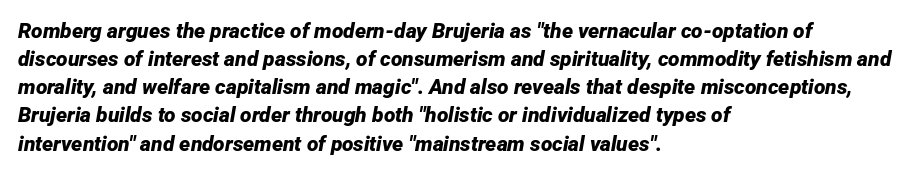
The paragraph has a hard left edge and a soft right edge. This rendering leaves character spacing at its baseline value. Bare-footed words on every line. A typesetter would call this leading conventional body-copy spacing. As a designer I'd log this as weight 700, bold.
